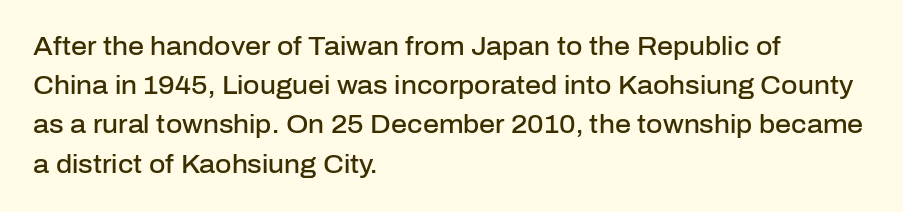
A bare baseline throughout the passage. The sample has been set in demibold, a notch under bold. The paragraph shown leans on its left margin. When letters stand straight like this, we call the style roman or upright. The space between consecutive lines is moderate.
